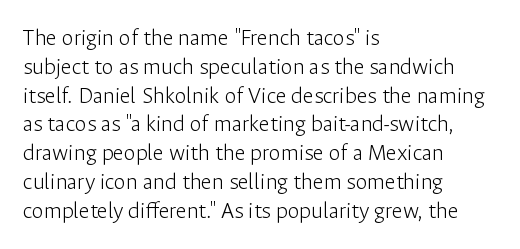
The image shows 24 px text type, upright; set left-aligned, line spacing 1.2x, normal letter spacing, not underlined.
